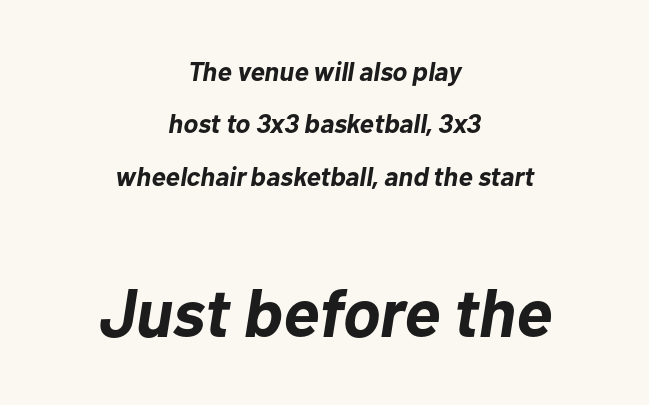
The image shows 68 px bold type, italic (leaning right); set centered, loose line spacing (1.94x), normal letter spacing, not underlined; the second (bottom) block is 2.52x larger; low stroke contrast and a medium x-height.
